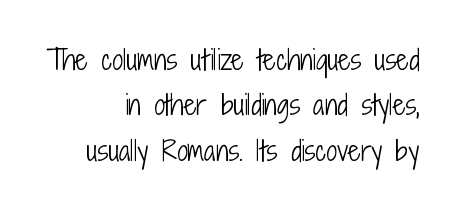
This sample uses an upright cut, with every glyph sitting square on the baseline. Weight: in the light-to-regular range. How are the letters spaced? Ordinarily, with no added tracking. The strip under each line holds only bare page.
